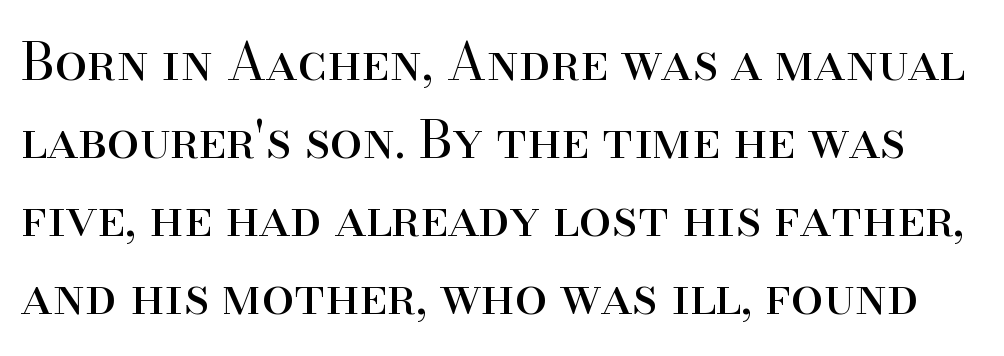
Q: Is the text bold? A: No.
Q: Is the text italic (slanted)? A: No, it is upright.
Q: Is the typeface a serif or a sans-serif typeface? A: Serif.
Q: Is the text underlined? A: No.
Q: Is the spacing between letters normal or unusually wide? A: Normal.
Q: Is the spacing between lines tight, normal or loose? A: Normal.
Q: Width (condensed, normal, or wide)? A: Normal.
Q: Stroke contrast? A: High.
Q: x-height? A: Small.
Q: Monospaced? A: No.
